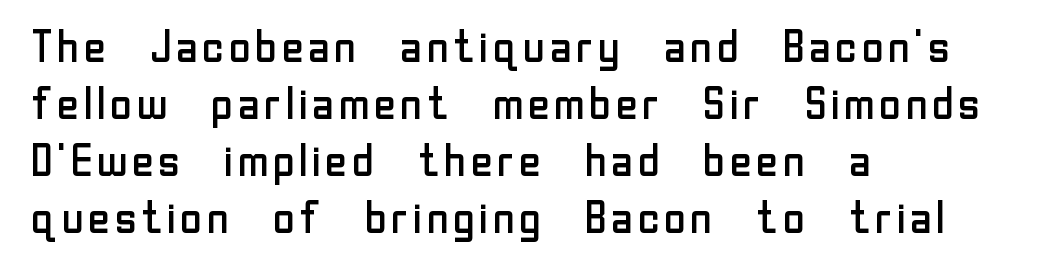
The image shows 45 px regular-weight sans-serif type, upright; set left-aligned, normal line spacing (1.27x), normal letter spacing, not underlined; low stroke contrast and a medium x-height.
